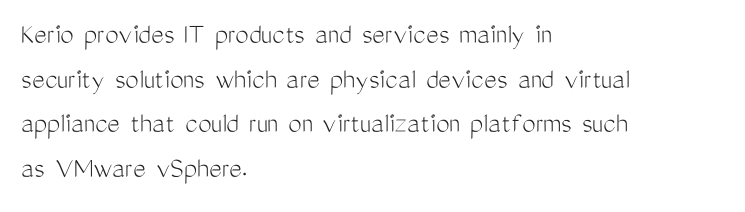
{"serif": "no", "italic": "no", "bold": "no", "weight": "light", "width": "condensed", "stroke_contrast": "medium", "x_height": "medium", "monospaced": "no", "underline": "no", "align": "left", "line_spacing": "normal", "line_spacing_ratio": 1.49, "letter_spacing": "normal", "letter_spacing_em": 0.0, "glyph_px": 30}
